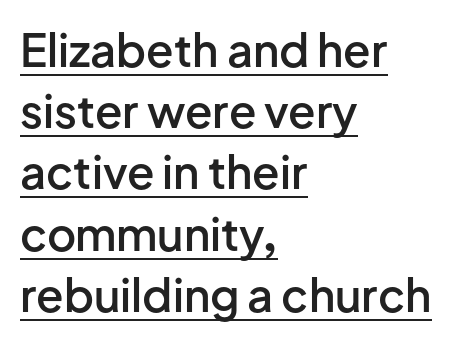
The image shows 45 px semibold sans-serif type, upright; set left-aligned, normal line spacing (1.36x), normal letter spacing, underlined; low stroke contrast and a medium x-height.
